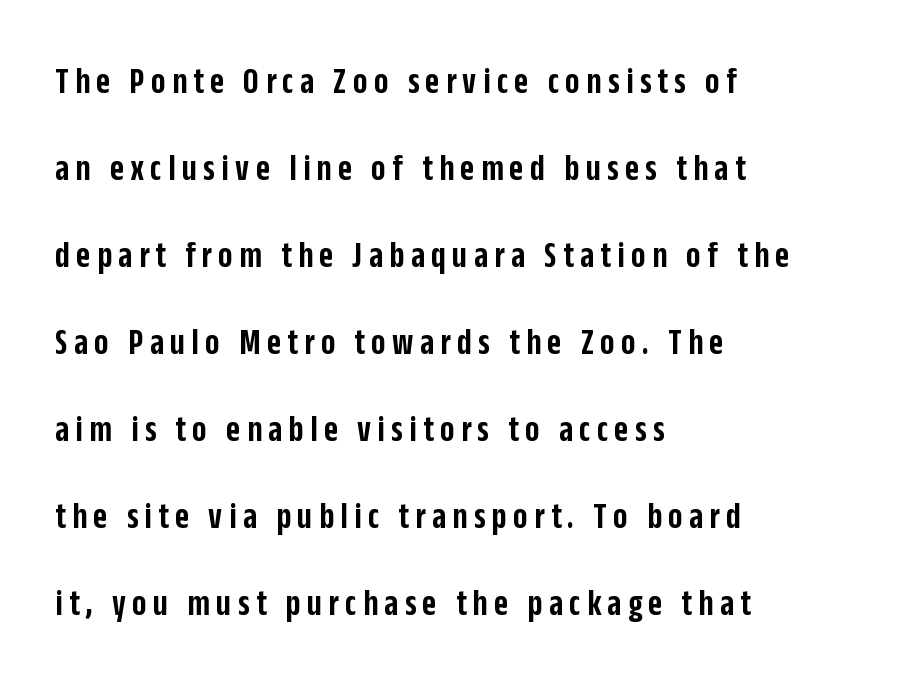
Horizontally, the lines are justified to the leading edge only. These lines are composed in type without serifs. The vertical gap from one line to the next is large. The glyphs are unaccompanied by any horizontal stroke below them. Varying glyph widths throughout — classic text-font behaviour.
